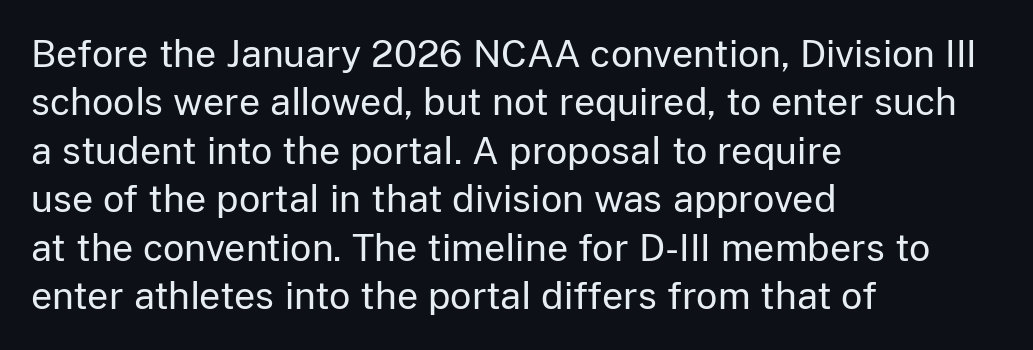
{"serif": "no", "italic": "no", "bold": "no", "weight": "regular", "width": "normal", "stroke_contrast": "low", "x_height": "medium", "monospaced": "no", "underline": "no", "align": "left", "line_spacing": "normal", "line_spacing_ratio": 1.31, "letter_spacing": "normal", "letter_spacing_em": 0.0, "glyph_px": 37}
